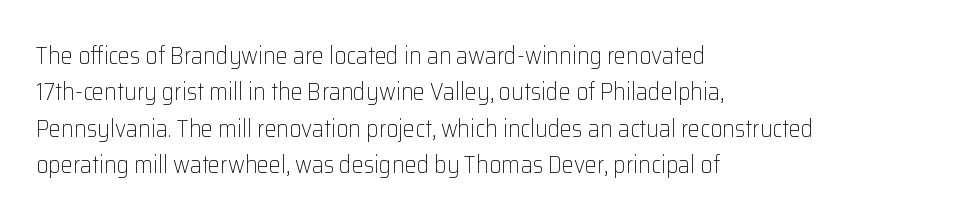
{"italic": "no", "bold": "no", "underline": "no", "align": "left", "line_spacing": "normal", "line_spacing_ratio": 1.52, "letter_spacing": "normal", "letter_spacing_em": 0.0, "glyph_px": 24}
